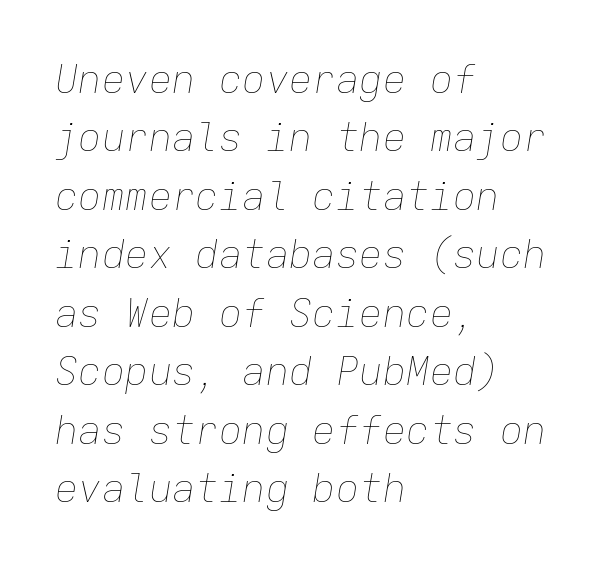
The image shows 39 px thin type, italic (leaning right), monospaced; set left-aligned, normal line spacing (1.5x), normal letter spacing, not underlined; low stroke contrast and a medium x-height.
